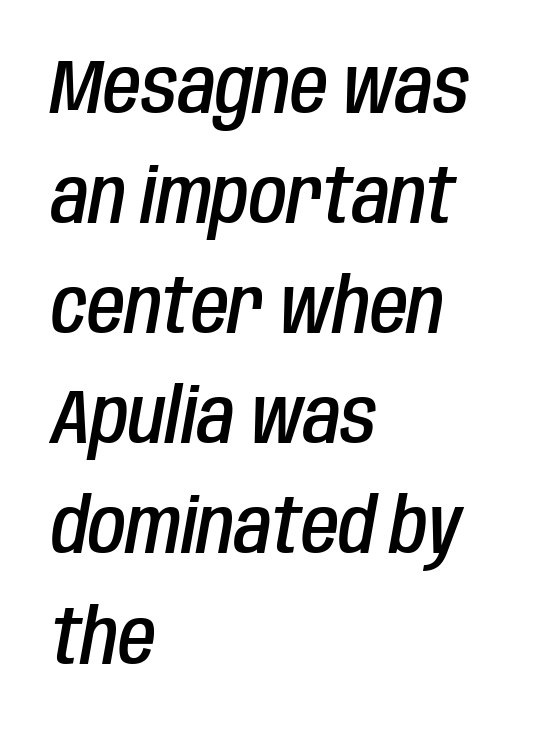
{"italic": "yes", "lean": "right", "slant_degrees": 10, "bold": "semi", "weight": "semibold", "width": "condensed", "stroke_contrast": "low", "x_height": "large", "monospaced": "no", "underline": "no", "align": "left", "line_spacing": "normal", "line_spacing_ratio": 1.43, "letter_spacing": "normal", "letter_spacing_em": 0.0, "glyph_px": 77}
